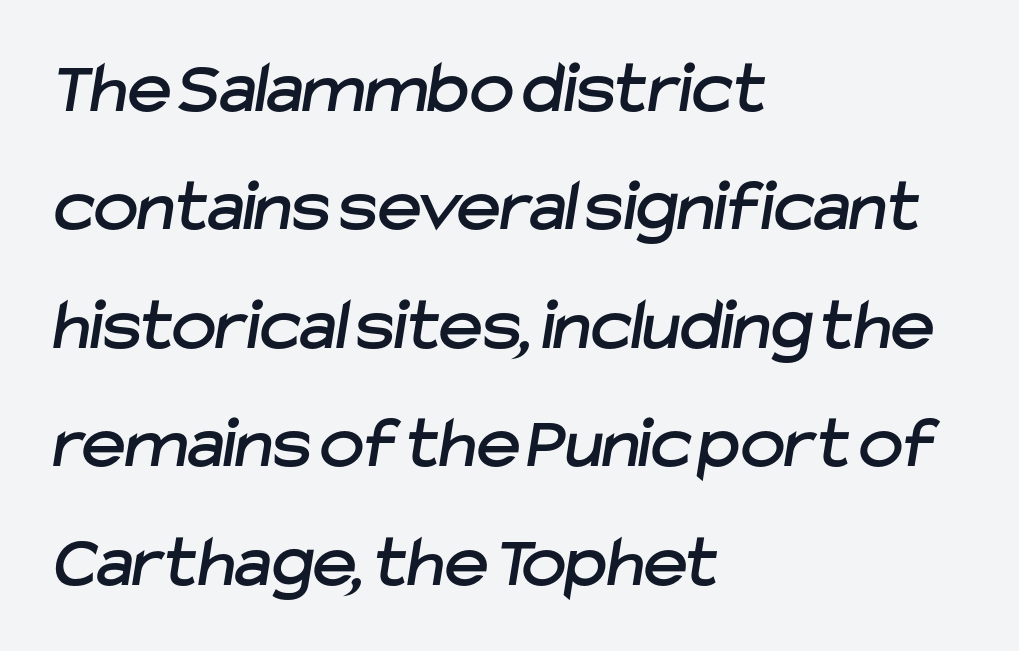
The type is set solid horizontally, with unmodified tracking. Unmarked baselines from the first word to the last. The face used here is proportionally spaced, like ordinary book or web type. Notice how the passage keeps a crisp vertical edge on the left only. This sample keeps an unexceptional amount of space between lines. You can tell from the bare stems that sans-serif type was used.
